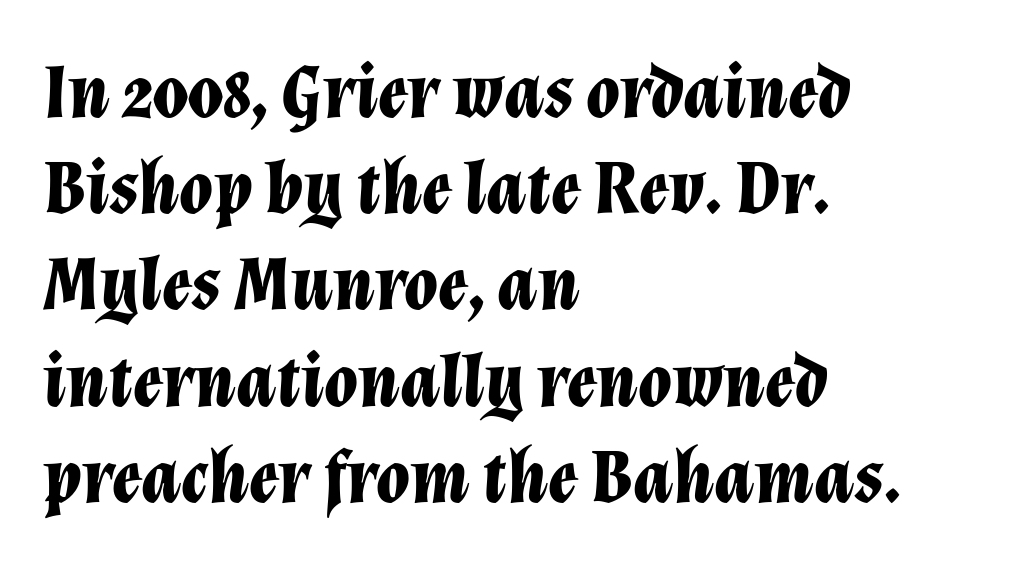
{"italic": "yes", "lean": "right", "slant_degrees": 12, "bold": "yes", "weight": "bold", "width": "normal", "stroke_contrast": "low", "x_height": "medium", "monospaced": "no", "underline": "no", "align": "left", "line_spacing": "normal", "line_spacing_ratio": 1.25, "letter_spacing": "normal", "letter_spacing_em": 0.0, "glyph_px": 77}
